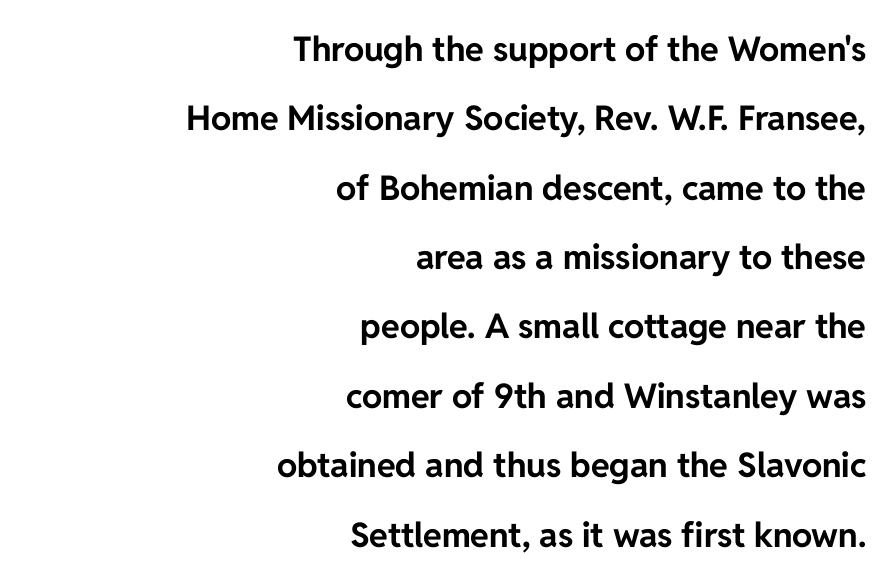
Rule under the text: the space is simply empty. A dark, heavy texture on the line: the type is bold. Teacher's note: observe the even right margin — that is flush-right alignment. Do the characters align in a grid? No, the font is proportional.
